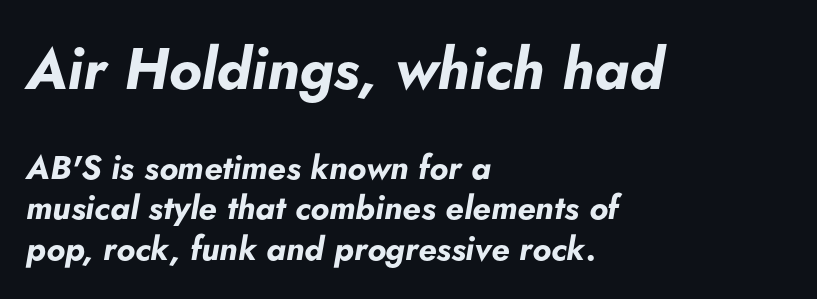
The line texture is even and compact thanks to regular tracking. The passage shown leans; its letterforms are oblique. Of the two passages, the one on top uses the larger point size. The face used here has the dense, thick strokes of a bold. The face used here is proportionally spaced, like ordinary book or web type. The compositor pushed each line to the left boundary.
